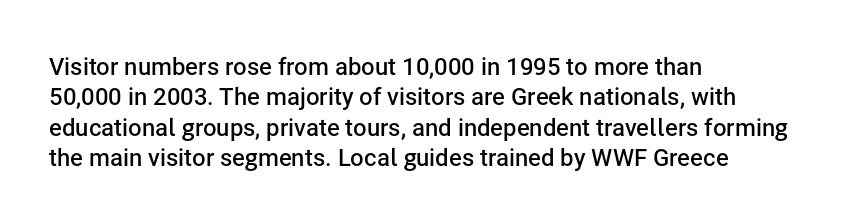
Q: Is the text bold? A: Semi-bold.
Q: Is the text italic (slanted)? A: No, it is upright.
Q: Is the text underlined? A: No.
Q: How is the paragraph aligned? A: Left-aligned.
Q: Is the spacing between letters normal or unusually wide? A: Normal.
Q: Is the spacing between lines tight, normal or loose? A: Normal.
